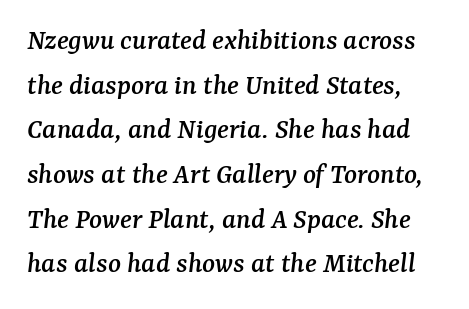
The image shows 30 px serif type, italic (leaning right); set normal line spacing (1.49x), normal letter spacing, not underlined; medium stroke contrast and a medium x-height.
